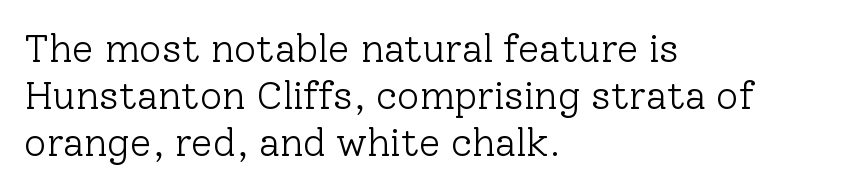
The image shows 39 px light serif type, upright; set left-aligned, line spacing 1.2x, normal letter spacing, not underlined; low stroke contrast and a medium x-height.
